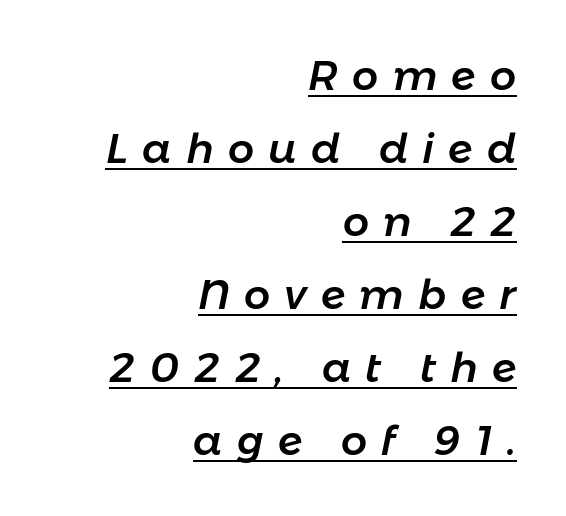
The image shows 41 px text type, italic (leaning right); set right-aligned, line spacing 1.78x, unusually wide letter spacing (+0.35 em), underlined; low stroke contrast and a medium x-height.
